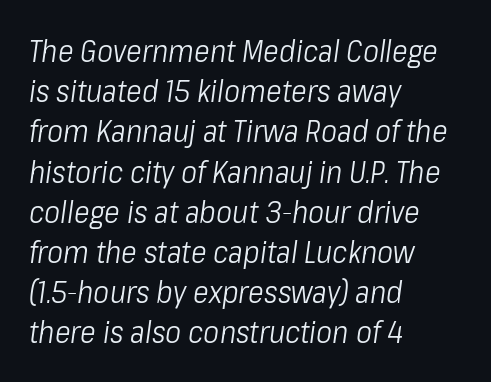
Horizontally, the lines are justified to the leading edge only. Any mark beneath the type? The region is blank. It's the slanting kind of type. Caption: standard tracking, unaltered. Compared with typical paragraphs, the rows here are spaced about the same. Do the characters align in a grid? No, the font is proportional.
